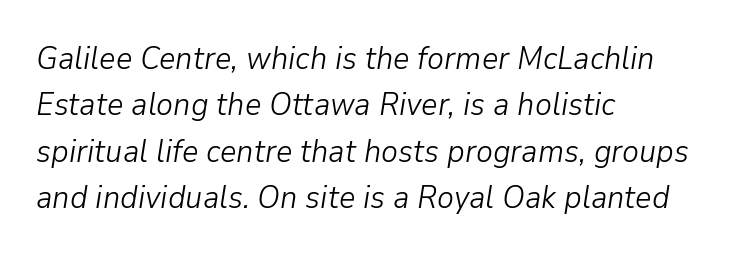
Q: Is the text bold? A: No.
Q: Is the text italic (slanted)? A: Yes, it leans right by about 9 degrees.
Q: Is the text underlined? A: No.
Q: How is the paragraph aligned? A: Left-aligned.
Q: Is the spacing between letters normal or unusually wide? A: Normal.
Q: Is the spacing between lines tight, normal or loose? A: Normal.
Q: Width (condensed, normal, or wide)? A: Normal.
Q: Stroke contrast? A: Low.
Q: x-height? A: Medium.
Q: Monospaced? A: No.
